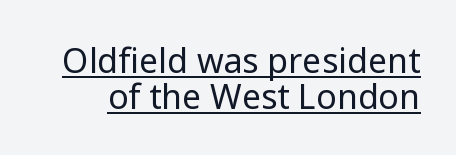
{"serif": "no", "italic": "no", "bold": "no", "weight": "regular", "width": "normal", "stroke_contrast": "low", "x_height": "medium", "monospaced": "no", "underline": "yes", "line_spacing": "tight", "line_spacing_ratio": 1.05, "letter_spacing": "normal", "letter_spacing_em": 0.0, "glyph_px": 34}
